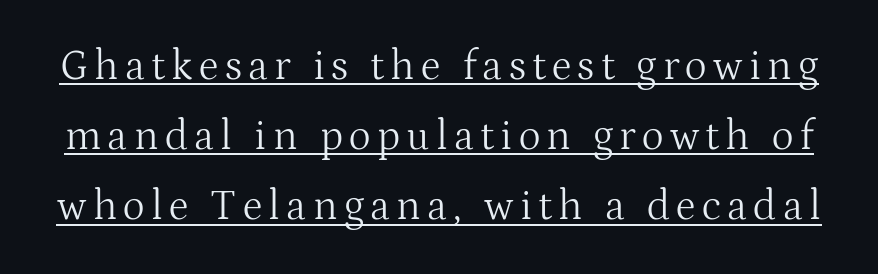
Q: Is the text bold? A: No.
Q: Is the text italic (slanted)? A: No, it is upright.
Q: Is the typeface a serif or a sans-serif typeface? A: Serif.
Q: Is the text underlined? A: Yes.
Q: Is the spacing between lines tight, normal or loose? A: Normal.
Q: Width (condensed, normal, or wide)? A: Normal.
Q: Stroke contrast? A: Medium.
Q: x-height? A: Medium.
Q: Monospaced? A: No.
